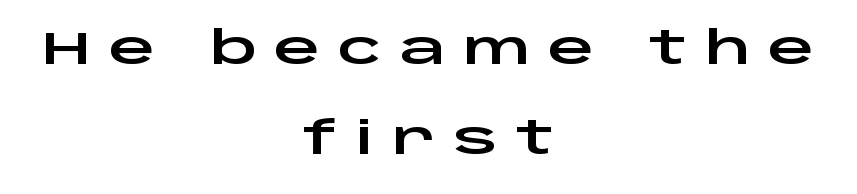
Widely set lines give the paragraph a tall, airy silhouette. The setting favours the middle, as headings and verse often do. Descender tails drop into unmarked territory. Check where the strokes stop: nothing finishes them off — pure sans.
